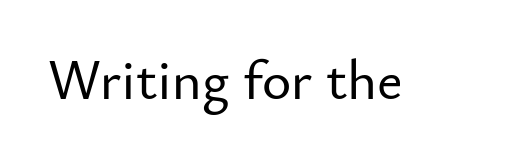
Q: Is the text italic (slanted)? A: No, it is upright.
Q: Is the typeface a serif or a sans-serif typeface? A: Sans-serif.
Q: Is the text underlined? A: No.
Q: Is the spacing between letters normal or unusually wide? A: Normal.
Q: Width (condensed, normal, or wide)? A: Normal.
Q: Stroke contrast? A: Low.
Q: x-height? A: Small.
Q: Monospaced? A: No.
